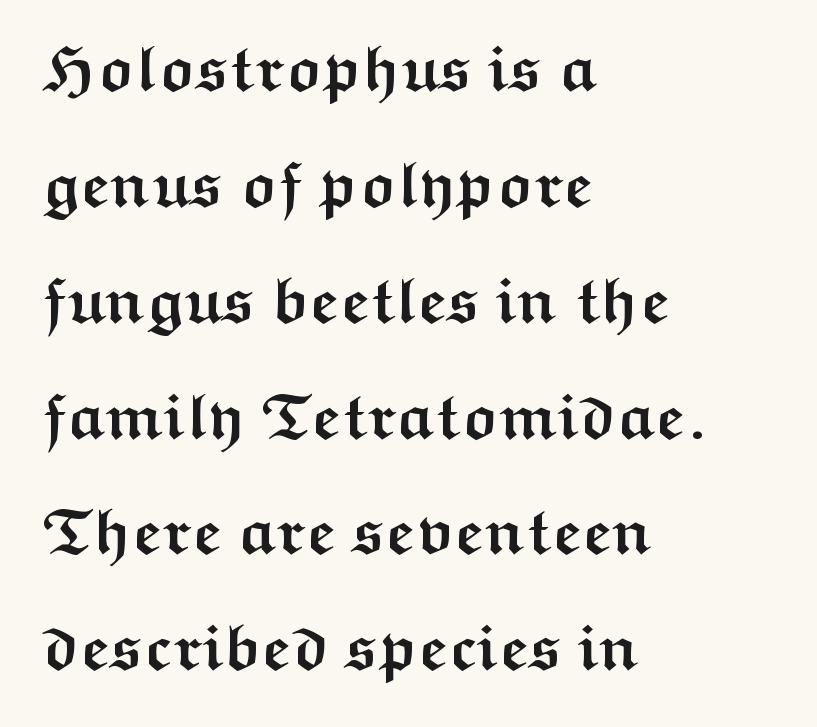
{"serif": "no", "italic": "no", "bold": "yes", "weight": "semibold", "width": "wide", "stroke_contrast": "medium", "x_height": "medium", "monospaced": "no", "underline": "no", "align": "left", "line_spacing_ratio": 1.81, "letter_spacing": "normal", "letter_spacing_em": 0.0, "glyph_px": 64}
